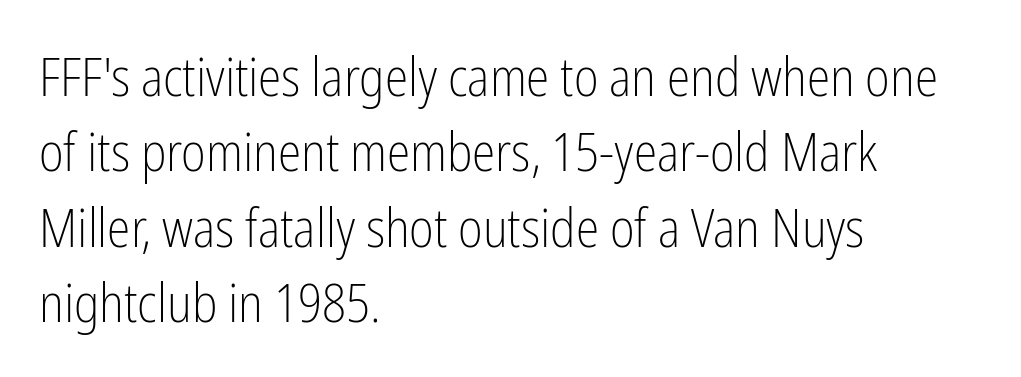
{"serif": "no", "italic": "no", "bold": "no", "weight": "light", "width": "condensed", "stroke_contrast": "low", "x_height": "medium", "monospaced": "no", "underline": "no", "align": "left", "line_spacing": "normal", "line_spacing_ratio": 1.42, "letter_spacing": "normal", "letter_spacing_em": 0.0, "glyph_px": 53}
